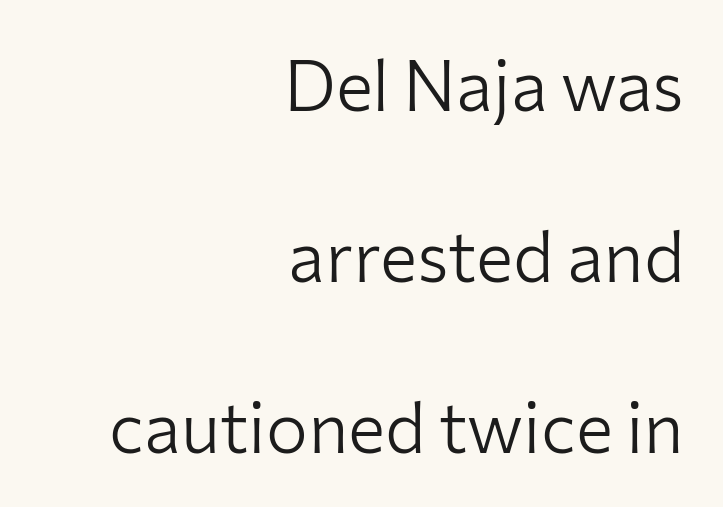
The image shows 70 px light sans-serif type, upright; set right-aligned, loose line spacing (2.44x), normal letter spacing, not underlined; low stroke contrast and a medium x-height.
